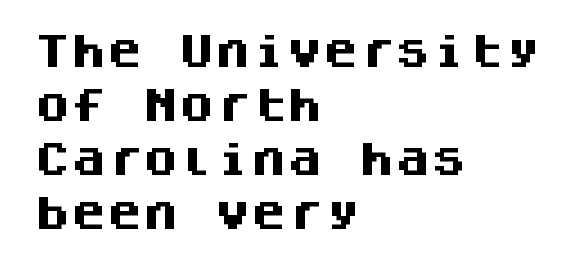
Q: Is the text bold? A: Yes.
Q: Is the text italic (slanted)? A: No, it is upright.
Q: Is the typeface a serif or a sans-serif typeface? A: Sans-serif.
Q: Is the text underlined? A: No.
Q: How is the paragraph aligned? A: Left-aligned.
Q: Is the spacing between letters normal or unusually wide? A: Normal.
Q: Is the spacing between lines tight, normal or loose? A: Normal.
Q: Width (condensed, normal, or wide)? A: Normal.
Q: Stroke contrast? A: Medium.
Q: x-height? A: Large.
Q: Monospaced? A: Yes.
